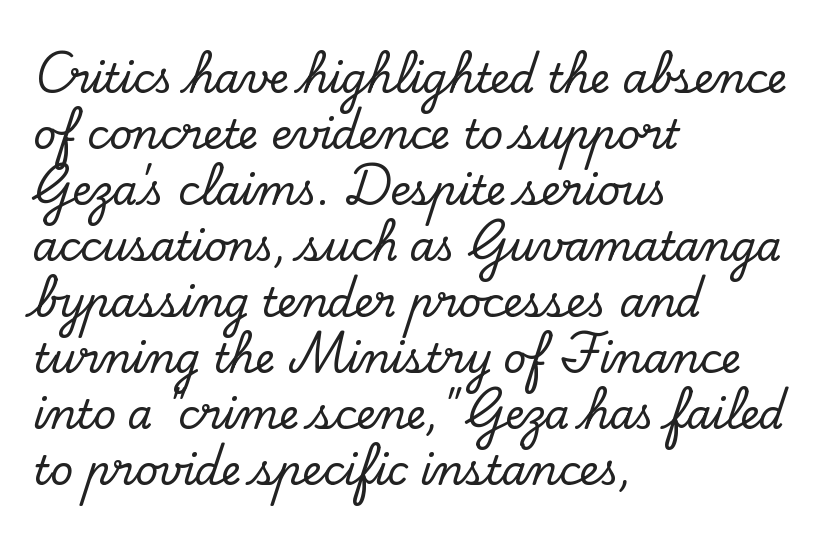
{"serif": "yes", "width": "normal", "stroke_contrast": "low", "x_height": "small", "monospaced": "no", "underline": "no", "align": "left", "line_spacing": "normal", "line_spacing_ratio": 1.4, "letter_spacing": "normal", "letter_spacing_em": 0.0, "glyph_px": 40}
